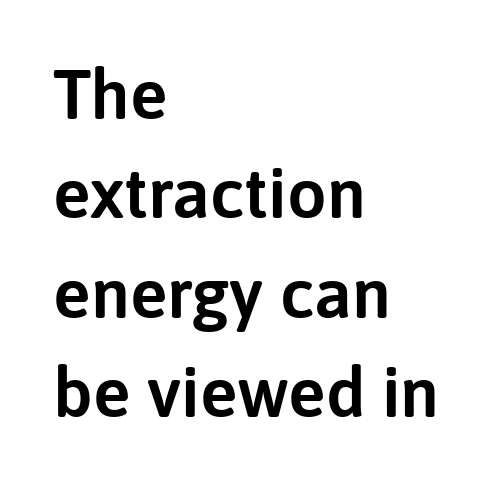
Q: Is the text italic (slanted)? A: No, it is upright.
Q: Is the typeface a serif or a sans-serif typeface? A: Sans-serif.
Q: Is the text underlined? A: No.
Q: How is the paragraph aligned? A: Left-aligned.
Q: Is the spacing between letters normal or unusually wide? A: Normal.
Q: Is the spacing between lines tight, normal or loose? A: Normal.
Q: Width (condensed, normal, or wide)? A: Normal.
Q: Stroke contrast? A: Low.
Q: x-height? A: Medium.
Q: Monospaced? A: No.
